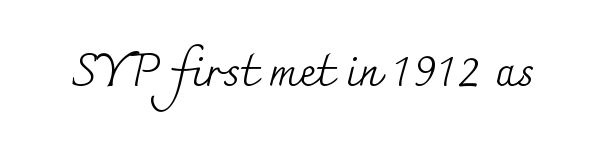
Q: Is the text bold? A: No.
Q: Is the text italic (slanted)? A: Yes.
Q: Is the typeface a serif or a sans-serif typeface? A: Serif.
Q: Is the text underlined? A: No.
Q: Is the spacing between letters normal or unusually wide? A: Normal.
Q: Width (condensed, normal, or wide)? A: Normal.
Q: Stroke contrast? A: Medium.
Q: x-height? A: Small.
Q: Monospaced? A: No.
